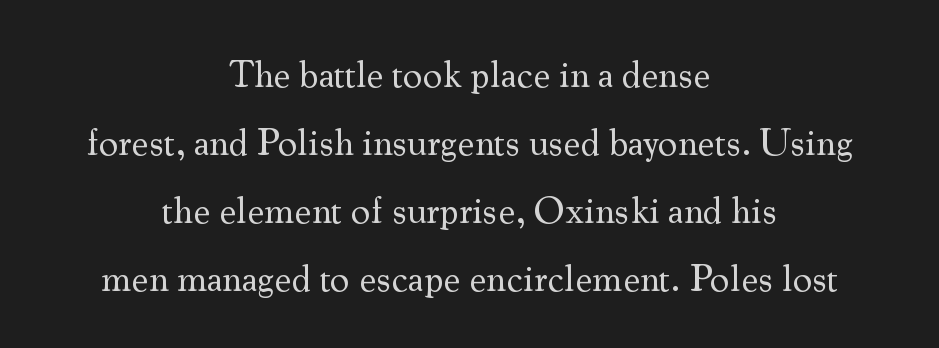
{"serif": "yes", "italic": "no", "bold": "no", "weight": "regular", "width": "normal", "stroke_contrast": "medium", "x_height": "small", "monospaced": "no", "underline": "no", "align": "center", "line_spacing_ratio": 1.79, "letter_spacing": "normal", "letter_spacing_em": 0.0, "glyph_px": 38}
